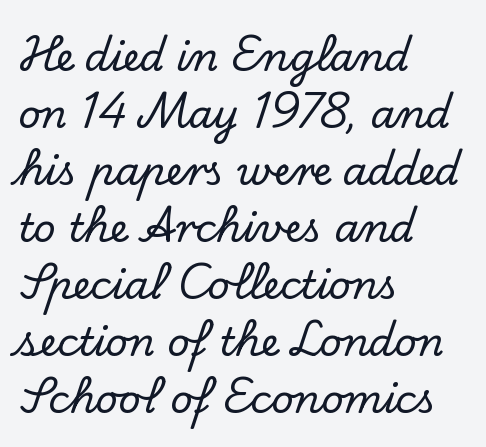
{"serif": "yes", "width": "normal", "stroke_contrast": "low", "x_height": "small", "monospaced": "no", "underline": "no", "align": "left", "line_spacing": "normal", "line_spacing_ratio": 1.46, "letter_spacing": "normal", "letter_spacing_em": 0.0, "glyph_px": 39}
